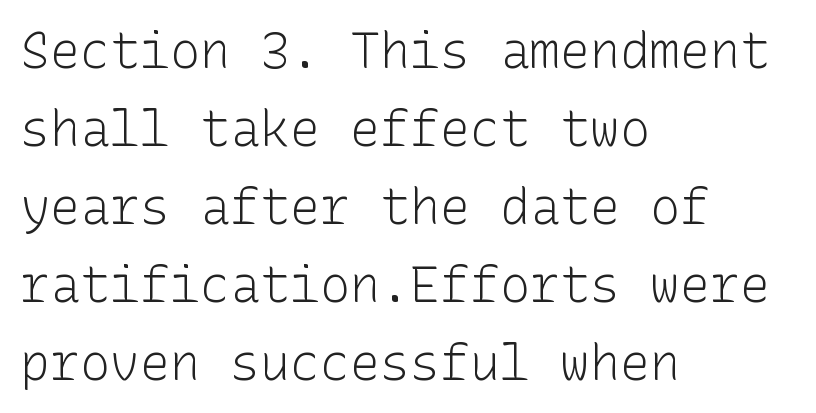
The image shows 50 px light sans-serif type, upright; set left-aligned, normal line spacing (1.56x), normal letter spacing, not underlined; low stroke contrast and a medium x-height.
